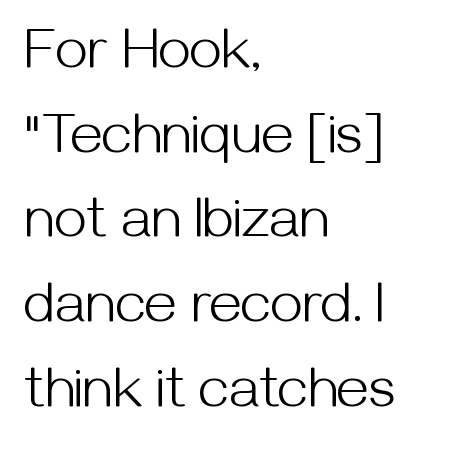
The image shows 58 px light sans-serif type, upright; set left-aligned, normal line spacing (1.46x), normal letter spacing, not underlined; medium stroke contrast and a medium x-height.
